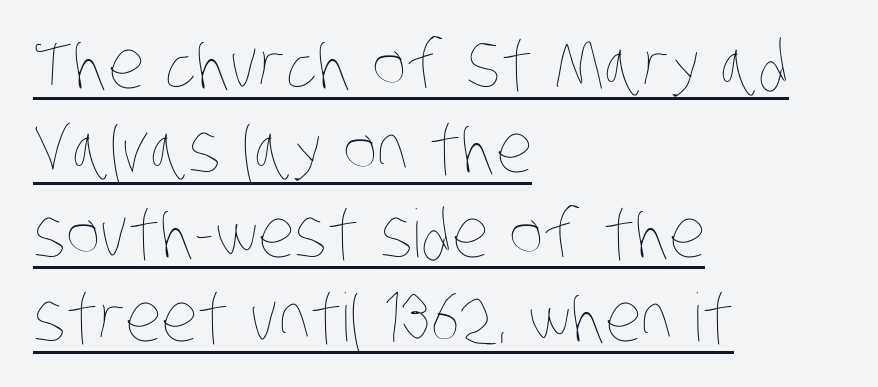
{"bold": "no", "weight": "thin", "width": "condensed", "stroke_contrast": "low", "x_height": "large", "monospaced": "no", "underline": "yes", "align": "left", "line_spacing": "normal", "line_spacing_ratio": 1.28, "letter_spacing": "normal", "letter_spacing_em": 0.0, "glyph_px": 66}
